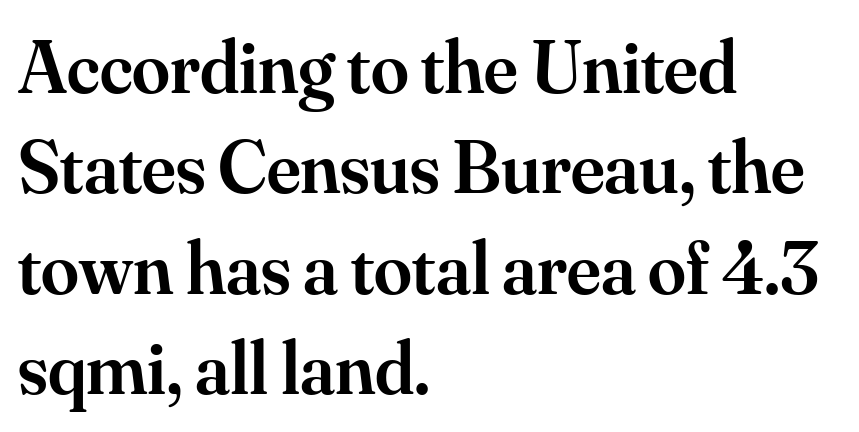
Clear beneath every line of the passage. Casual observation: everything's shoved over to the left. Every character sits straight up, as roman type does. This sample has the flowing, uneven cadence of proportional lettering. Little horizontal feet cap the strokes, marking this as serif type.
